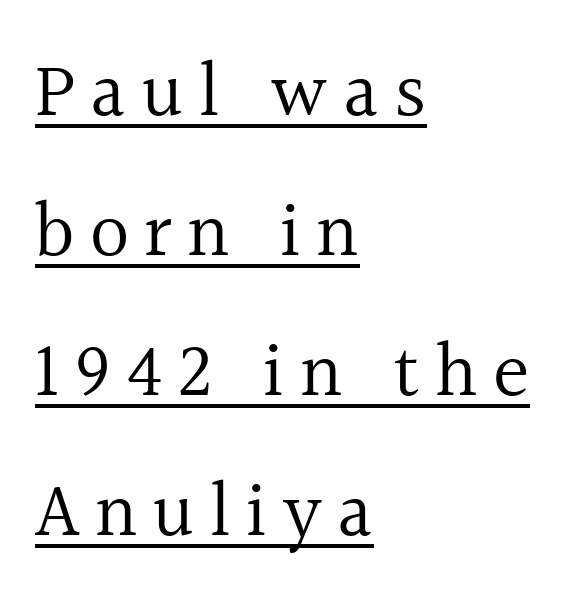
Q: Is the text bold? A: No.
Q: Is the text italic (slanted)? A: No, it is upright.
Q: Is the typeface a serif or a sans-serif typeface? A: Serif.
Q: Is the text underlined? A: Yes.
Q: How is the paragraph aligned? A: Left-aligned.
Q: Is the spacing between letters normal or unusually wide? A: Unusually wide.
Q: Width (condensed, normal, or wide)? A: Normal.
Q: x-height? A: Medium.
Q: Monospaced? A: No.
